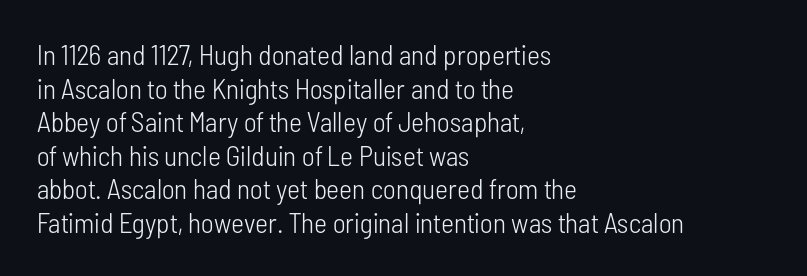
Horizontally, the lines are justified to the leading edge only. Stroke thickness stays within the range of a standard reading face or lighter. Varying glyph widths throughout — classic text-font behaviour. Stroke terminals: plain, sans-serif.
